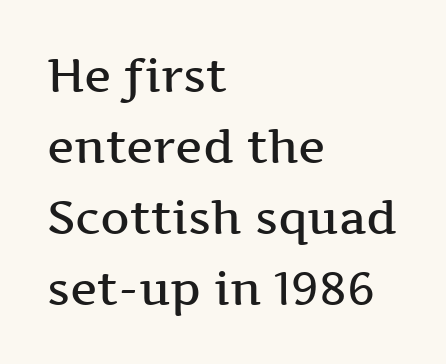
{"serif": "yes", "italic": "no", "bold": "semi", "weight": "semibold", "width": "wide", "stroke_contrast": "medium", "x_height": "medium", "monospaced": "no", "underline": "no", "align": "left", "line_spacing": "normal", "line_spacing_ratio": 1.54, "letter_spacing": "normal", "letter_spacing_em": 0.0, "glyph_px": 46}
